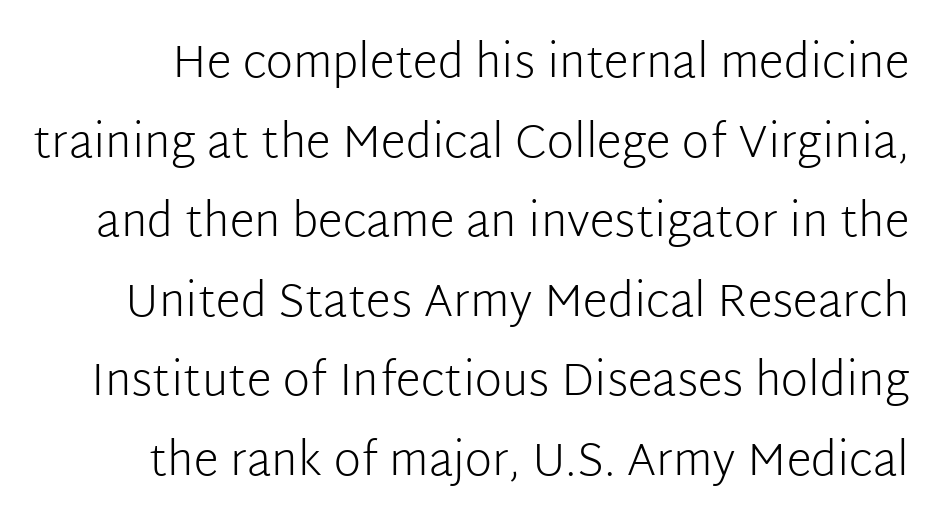
Q: Is the text bold? A: No.
Q: Is the text italic (slanted)? A: No, it is upright.
Q: Is the typeface a serif or a sans-serif typeface? A: Sans-serif.
Q: Is the text underlined? A: No.
Q: Is the spacing between letters normal or unusually wide? A: Normal.
Q: Width (condensed, normal, or wide)? A: Normal.
Q: Stroke contrast? A: Low.
Q: x-height? A: Medium.
Q: Monospaced? A: No.
